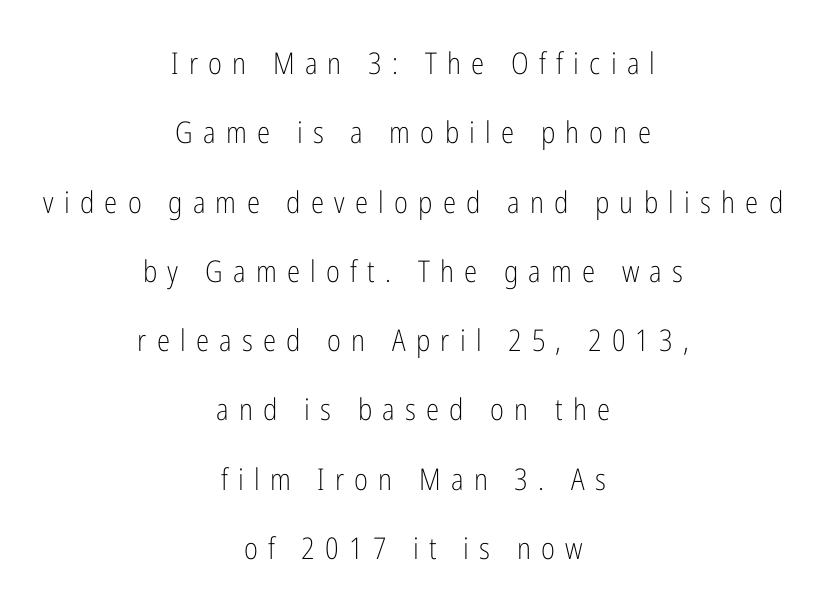
{"serif": "no", "italic": "no", "bold": "no", "weight": "light", "width": "condensed", "stroke_contrast": "low", "x_height": "medium", "monospaced": "no", "underline": "no", "align": "center", "line_spacing": "loose", "line_spacing_ratio": 2.31, "letter_spacing": "wide", "letter_spacing_em": 0.34, "glyph_px": 30}
